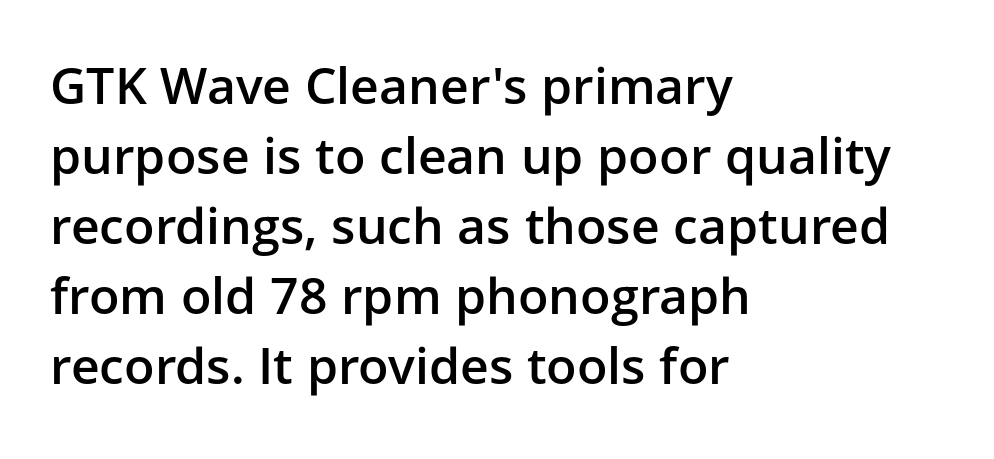
These lines sit exactly where default settings would place them. Nobody touched the tracking dial on this one. The foot of each line stays bare and open. Visually the block forms a straight wall on the left and a jagged coastline on the right. You could not count columns in this text — the font is proportionally spaced. Heft: intermediate — a semibold.
